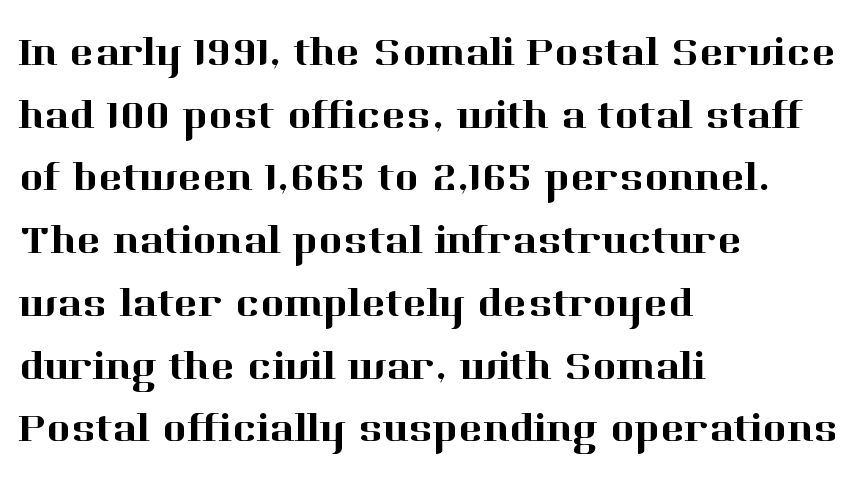
The image shows 41 px serif type, upright; set left-aligned, normal line spacing (1.53x), normal letter spacing, not underlined; high stroke contrast and a medium x-height.
